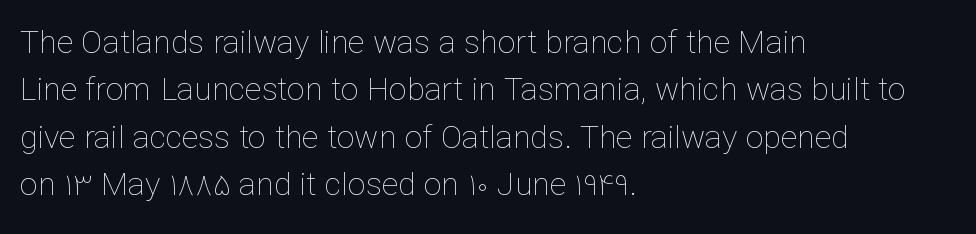
{"italic": "no", "bold": "no", "weight": "thin", "width": "normal", "stroke_contrast": "low", "x_height": "medium", "monospaced": "no", "underline": "no", "align": "left", "line_spacing": "normal", "line_spacing_ratio": 1.48, "letter_spacing": "normal", "letter_spacing_em": 0.0, "glyph_px": 32}
